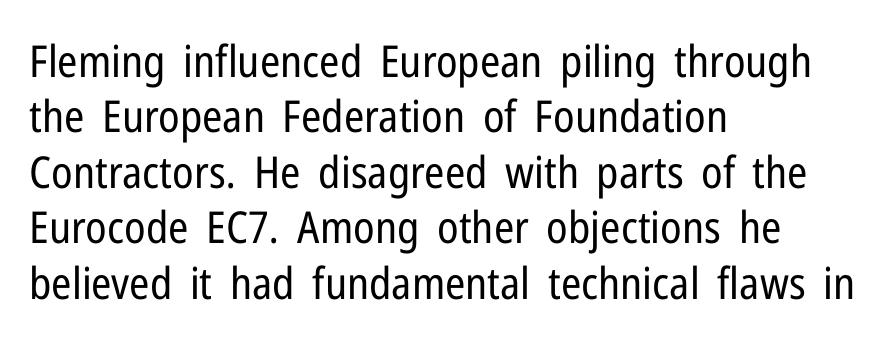
Reading down the block, your eye returns to a fixed left position each line. The letters stand straight up with perfectly vertical stems. Each letter keeps its own natural width here, so spacing adapts to shape. The letters sit at their default tracking, neither squeezed nor spread.
